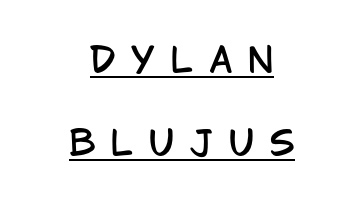
Q: Is the text italic (slanted)? A: No, it is upright.
Q: Is the typeface a serif or a sans-serif typeface? A: Sans-serif.
Q: Is the text underlined? A: Yes.
Q: How is the paragraph aligned? A: Centered.
Q: Is the spacing between letters normal or unusually wide? A: Unusually wide.
Q: Is the spacing between lines tight, normal or loose? A: Loose.
Q: Width (condensed, normal, or wide)? A: Condensed.
Q: Stroke contrast? A: Low.
Q: x-height? A: Large.
Q: Monospaced? A: No.
